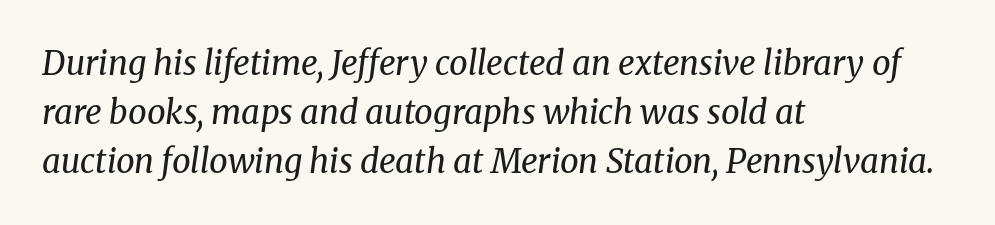
Q: Is the text bold? A: No.
Q: Is the text italic (slanted)? A: Yes, it leans right by about 8 degrees.
Q: Is the typeface a serif or a sans-serif typeface? A: Serif.
Q: Is the text underlined? A: No.
Q: How is the paragraph aligned? A: Left-aligned.
Q: Is the spacing between letters normal or unusually wide? A: Normal.
Q: Is the spacing between lines tight, normal or loose? A: Normal.
Q: Width (condensed, normal, or wide)? A: Normal.
Q: Stroke contrast? A: Medium.
Q: x-height? A: Medium.
Q: Monospaced? A: No.
